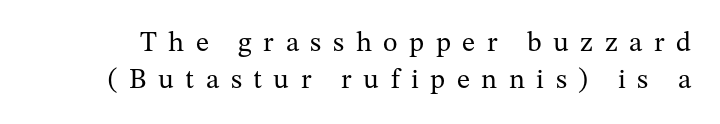
{"serif": "yes", "italic": "no", "bold": "no", "weight": "regular", "width": "normal", "stroke_contrast": "medium", "x_height": "medium", "monospaced": "no", "underline": "no", "line_spacing": "normal", "line_spacing_ratio": 1.32, "letter_spacing": "wide", "letter_spacing_em": 0.41, "glyph_px": 28}
